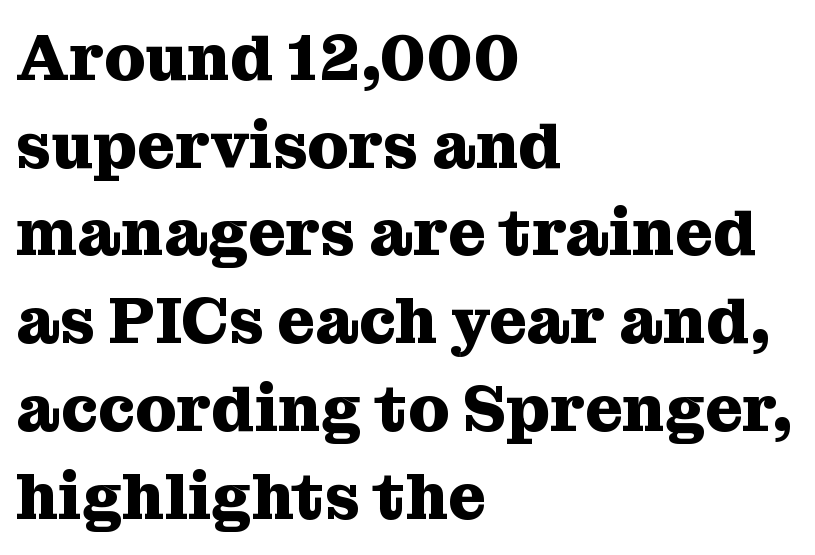
The space beneath each line is pristine and unruled. Weight: bold. Letterform terminals end in serifs throughout the passage. The rows are spaced the way most documents space them.
